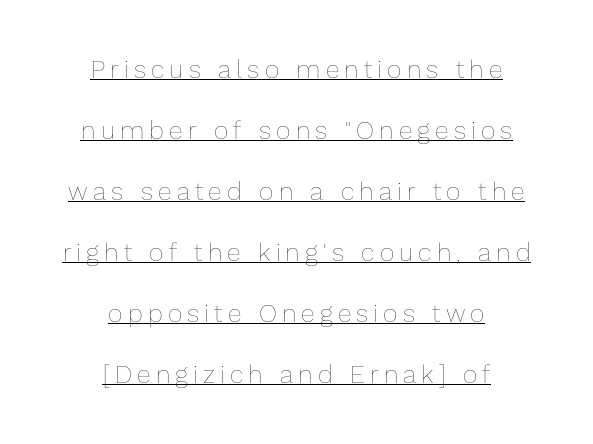
Q: Is the text bold? A: No.
Q: Is the text italic (slanted)? A: No, it is upright.
Q: Is the text underlined? A: Yes.
Q: How is the paragraph aligned? A: Centered.
Q: Is the spacing between letters normal or unusually wide? A: Unusually wide.
Q: Is the spacing between lines tight, normal or loose? A: Loose.
